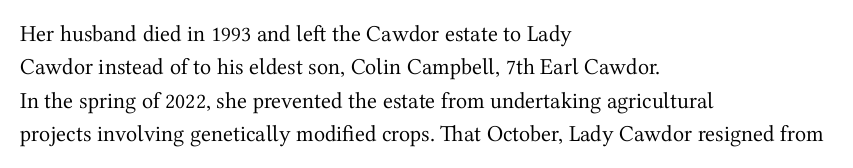
The image shows 23 px text type, upright; set left-aligned, normal line spacing (1.45x), normal letter spacing, not underlined.
